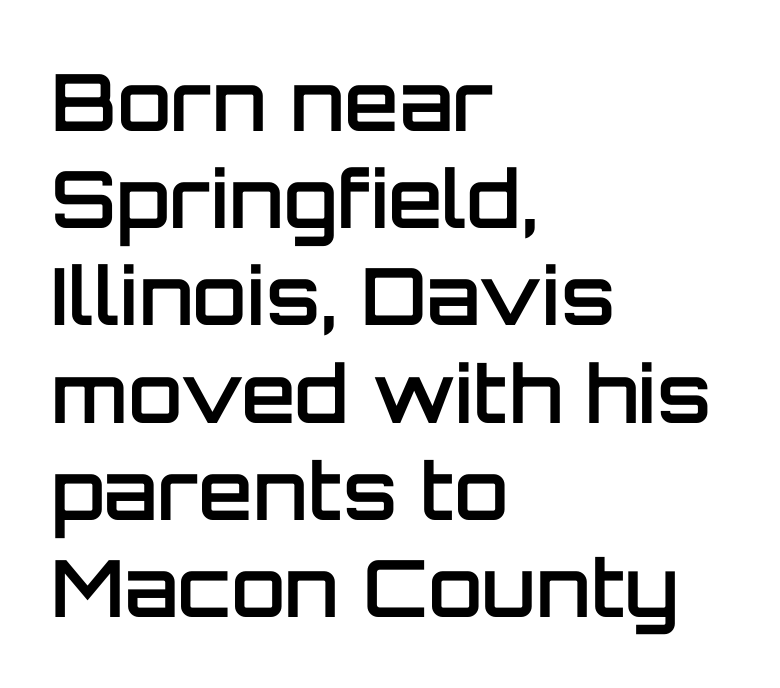
A sans-serif font was chosen for this passage. The letterforms sit shoulder to shoulder at normal distance. A semibold gives these letters moderate extra thickness, short of bold. The setting favours the left margin, as ordinary paragraphs usually do. Proportional: the letters do not fall into vertical columns. Type without underlining.
